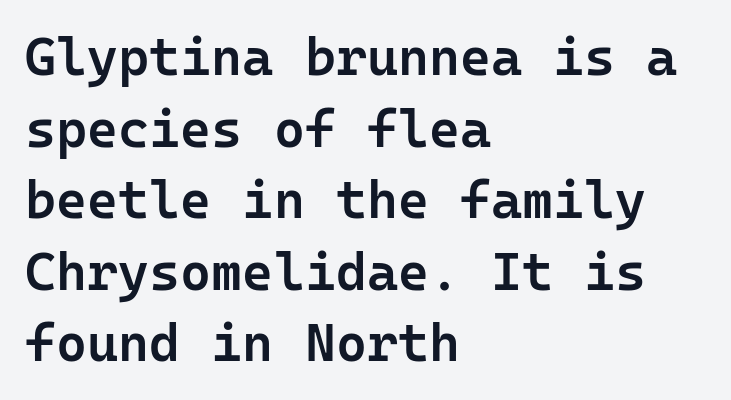
{"serif": "no", "italic": "no", "bold": "semi", "weight": "semibold", "width": "normal", "stroke_contrast": "low", "x_height": "medium", "monospaced": "yes", "underline": "no", "align": "left", "line_spacing": "normal", "line_spacing_ratio": 1.35, "letter_spacing": "normal", "letter_spacing_em": 0.0, "glyph_px": 53}
